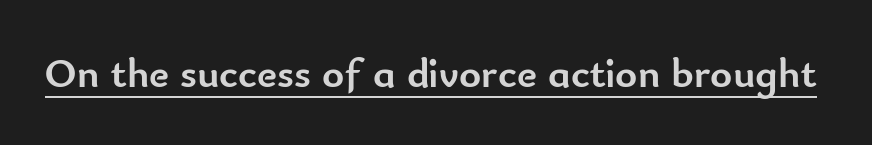
Q: Is the text bold? A: Yes.
Q: Is the text italic (slanted)? A: No, it is upright.
Q: Is the typeface a serif or a sans-serif typeface? A: Sans-serif.
Q: Is the text underlined? A: Yes.
Q: Is the spacing between letters normal or unusually wide? A: Normal.
Q: Width (condensed, normal, or wide)? A: Normal.
Q: Stroke contrast? A: Low.
Q: x-height? A: Small.
Q: Monospaced? A: No.
